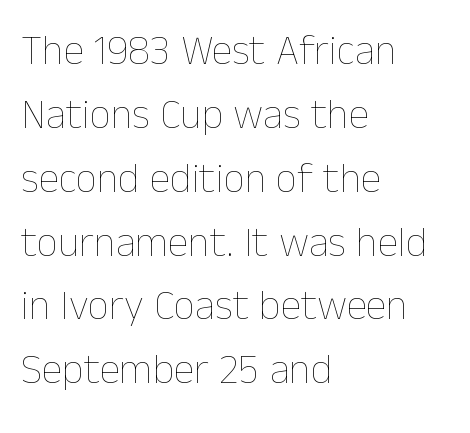
{"italic": "no", "bold": "no", "weight": "thin", "width": "normal", "stroke_contrast": "low", "x_height": "medium", "monospaced": "no", "underline": "no", "align": "left", "line_spacing": "normal", "line_spacing_ratio": 1.52, "letter_spacing": "normal", "letter_spacing_em": 0.0, "glyph_px": 42}
